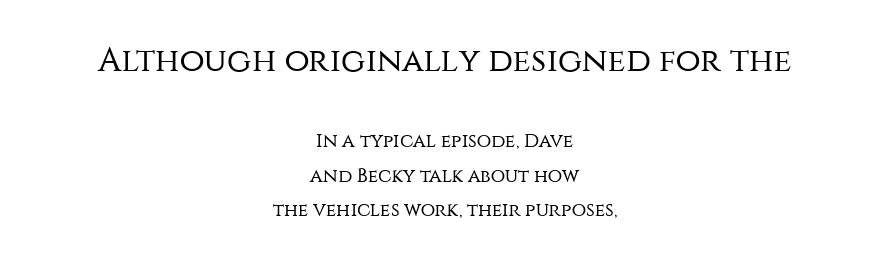
The image shows 33 px regular-weight sans-serif type, upright; set centered, line spacing 1.83x, normal letter spacing, not underlined; the first (top) block is 1.74x larger; medium stroke contrast and a large x-height.
